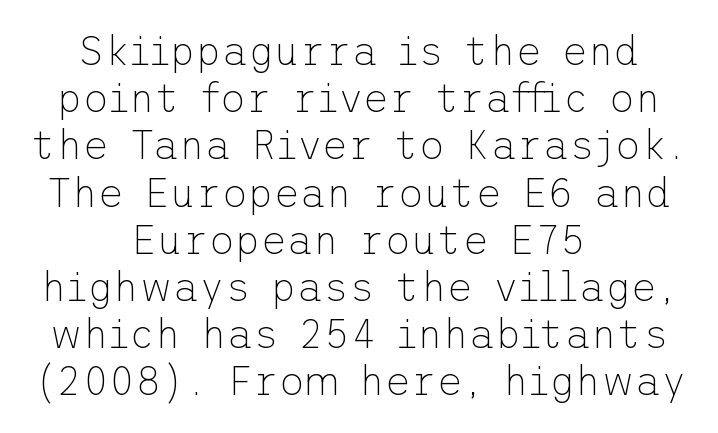
{"serif": "no", "italic": "no", "bold": "no", "weight": "thin", "width": "normal", "stroke_contrast": "low", "x_height": "medium", "underline": "no", "align": "center", "line_spacing_ratio": 1.18, "letter_spacing": "normal", "letter_spacing_em": 0.0, "glyph_px": 40}
